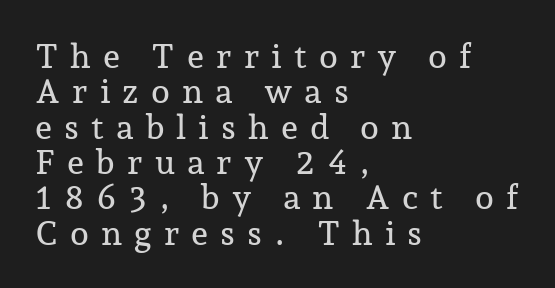
Q: Is the text italic (slanted)? A: No, it is upright.
Q: Is the typeface a serif or a sans-serif typeface? A: Serif.
Q: Is the text underlined? A: No.
Q: How is the paragraph aligned? A: Left-aligned.
Q: Is the spacing between letters normal or unusually wide? A: Unusually wide.
Q: Is the spacing between lines tight, normal or loose? A: Tight.
Q: Width (condensed, normal, or wide)? A: Normal.
Q: Stroke contrast? A: Low.
Q: x-height? A: Medium.
Q: Monospaced? A: No.
